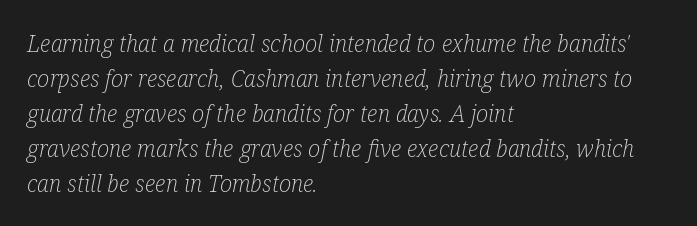
Q: Is the text bold? A: No.
Q: Is the text italic (slanted)? A: Yes, it leans right by about 12 degrees.
Q: Is the text underlined? A: No.
Q: How is the paragraph aligned? A: Left-aligned.
Q: Is the spacing between letters normal or unusually wide? A: Normal.
Q: Is the spacing between lines tight, normal or loose? A: Normal.
